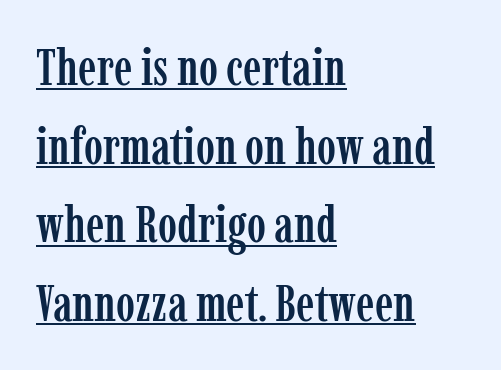
{"serif": "yes", "italic": "no", "width": "condensed", "stroke_contrast": "low", "x_height": "medium", "monospaced": "no", "underline": "yes", "align": "left", "line_spacing": "normal", "line_spacing_ratio": 1.54, "letter_spacing": "normal", "letter_spacing_em": 0.0, "glyph_px": 51}
